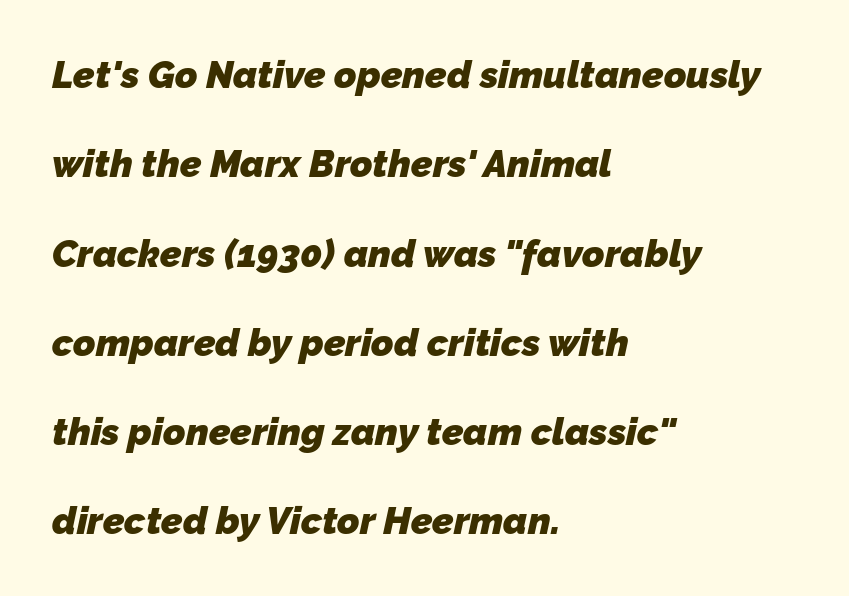
{"serif": "no", "bold": "yes", "weight": "heavy", "width": "normal", "stroke_contrast": "low", "x_height": "medium", "monospaced": "no", "underline": "no", "align": "left", "line_spacing": "loose", "line_spacing_ratio": 2.35, "letter_spacing": "normal", "letter_spacing_em": 0.0, "glyph_px": 38}
